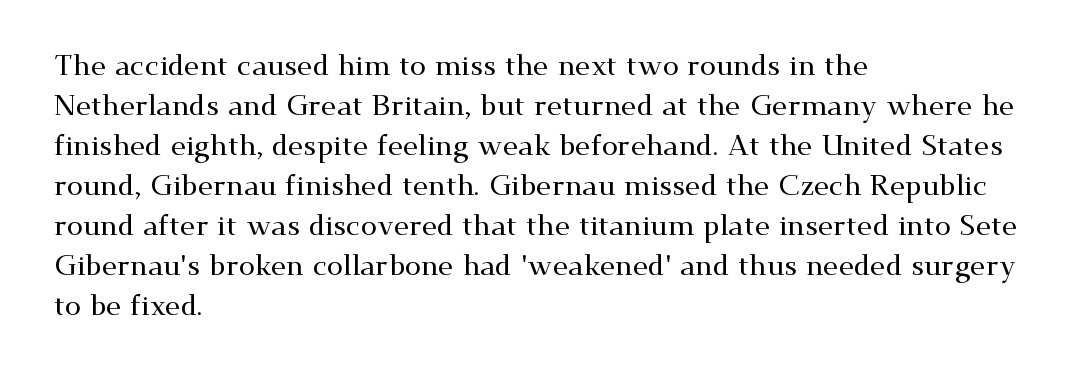
Q: Is the text italic (slanted)? A: No, it is upright.
Q: Is the typeface a serif or a sans-serif typeface? A: Serif.
Q: Is the text underlined? A: No.
Q: How is the paragraph aligned? A: Left-aligned.
Q: Is the spacing between letters normal or unusually wide? A: Normal.
Q: Is the spacing between lines tight, normal or loose? A: Normal.
Q: Width (condensed, normal, or wide)? A: Wide.
Q: Stroke contrast? A: Medium.
Q: x-height? A: Small.
Q: Monospaced? A: No.
